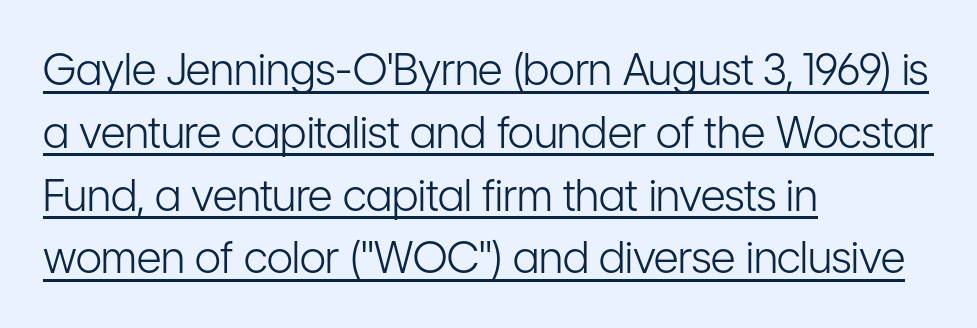
Summary of weight: not heavy and not bold. The rendering anchors every line to the left-hand side. Font category for this specimen: sans-serif. The rendering uses natural spacing where letterforms have individual widths. Look at the tracking — it's just the regular setting, nothing added. The string is rendered with underlining switched on.
